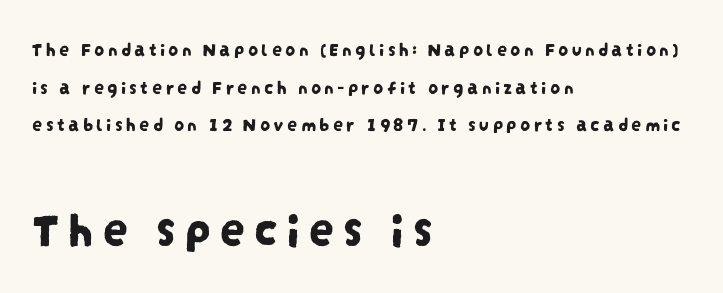
{"serif": "no", "width": "condensed", "stroke_contrast": "low", "x_height": "large", "monospaced": "no", "underline": "no", "align": "left", "line_spacing_ratio": 1.88, "larger_block": "second", "size_ratio": 2.55, "glyph_px": 51}
